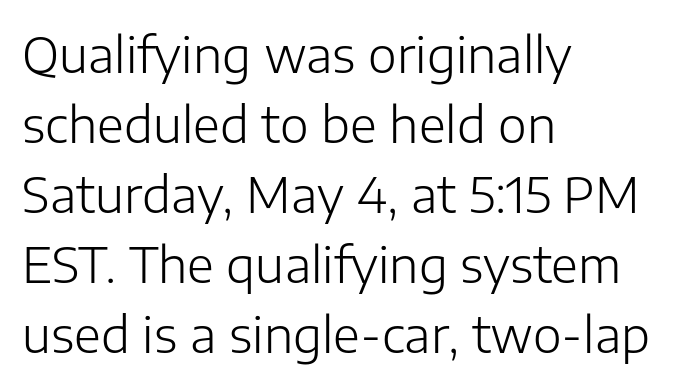
Q: Is the text bold? A: No.
Q: Is the text italic (slanted)? A: No, it is upright.
Q: Is the typeface a serif or a sans-serif typeface? A: Sans-serif.
Q: Is the text underlined? A: No.
Q: How is the paragraph aligned? A: Left-aligned.
Q: Is the spacing between letters normal or unusually wide? A: Normal.
Q: Is the spacing between lines tight, normal or loose? A: Normal.
Q: Width (condensed, normal, or wide)? A: Normal.
Q: Stroke contrast? A: Low.
Q: x-height? A: Medium.
Q: Monospaced? A: No.
